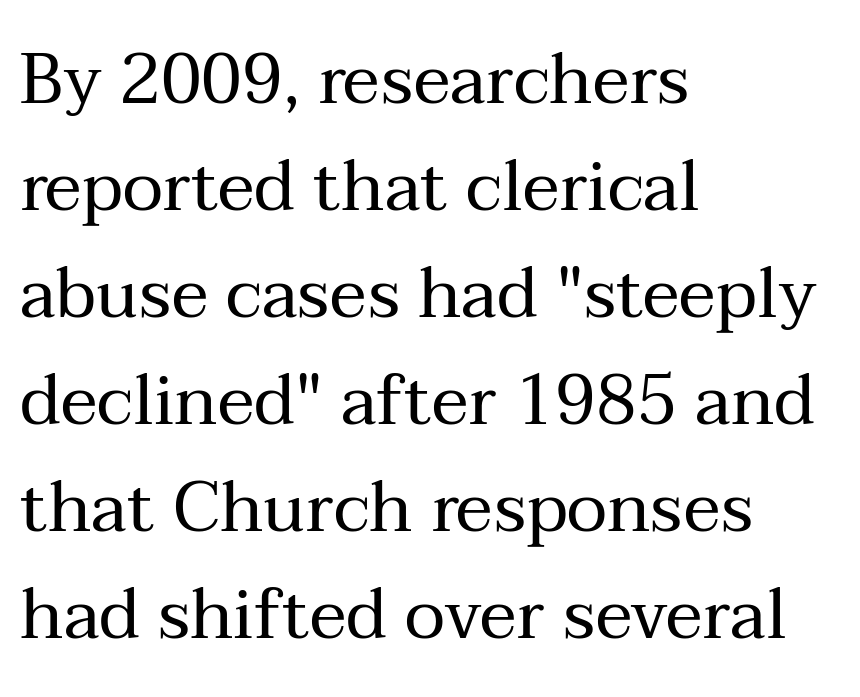
Q: Is the text bold? A: No.
Q: Is the text italic (slanted)? A: No, it is upright.
Q: Is the typeface a serif or a sans-serif typeface? A: Serif.
Q: Is the text underlined? A: No.
Q: How is the paragraph aligned? A: Left-aligned.
Q: Is the spacing between letters normal or unusually wide? A: Normal.
Q: Is the spacing between lines tight, normal or loose? A: Normal.
Q: Width (condensed, normal, or wide)? A: Normal.
Q: Stroke contrast? A: Medium.
Q: x-height? A: Medium.
Q: Monospaced? A: No.
